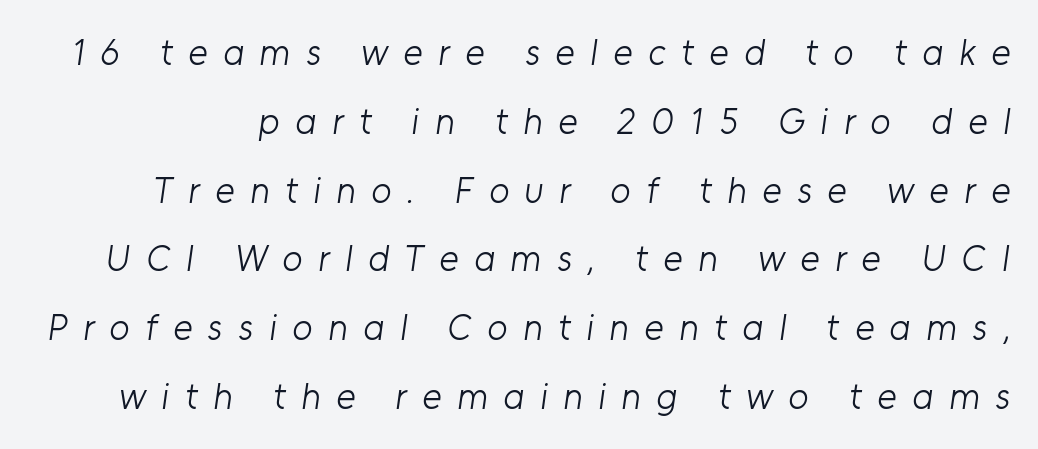
{"serif": "no", "bold": "no", "weight": "light", "width": "normal", "stroke_contrast": "low", "x_height": "medium", "monospaced": "no", "underline": "no", "line_spacing_ratio": 1.86, "letter_spacing": "wide", "letter_spacing_em": 0.42, "glyph_px": 37}
